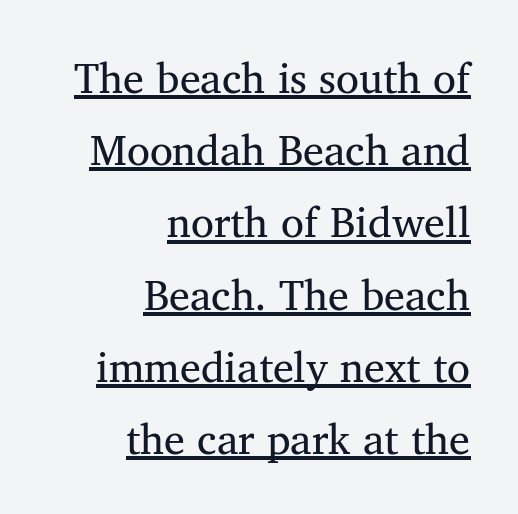
When letters stand straight like this, we call the style roman or upright. This is not heavy type; no bold has been used. Caption: multi-line text, flush right, ragged left. The letters sit at their default tracking, neither squeezed nor spread. The string is rendered with underlining switched on. Note the varied advance widths — an 'i' is clearly narrower than an 'm'.
